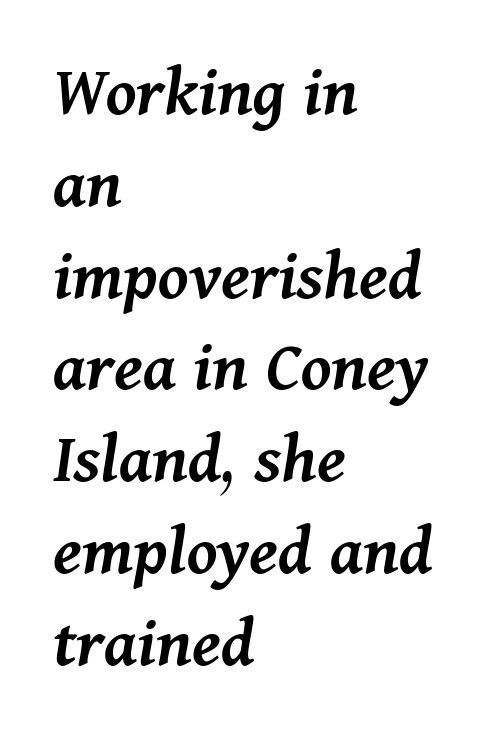
Q: Is the text bold? A: Semi-bold.
Q: Is the text italic (slanted)? A: Yes, it leans right by about 11 degrees.
Q: Is the text underlined? A: No.
Q: How is the paragraph aligned? A: Left-aligned.
Q: Is the spacing between letters normal or unusually wide? A: Normal.
Q: Width (condensed, normal, or wide)? A: Normal.
Q: Stroke contrast? A: Medium.
Q: x-height? A: Medium.
Q: Monospaced? A: No.
